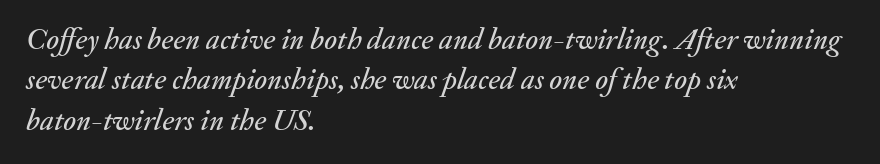
The image shows 30 px text type, italic (leaning right); set left-aligned, normal line spacing (1.35x), normal letter spacing, not underlined; medium stroke contrast and a small x-height.
